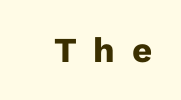
{"serif": "no", "italic": "no", "bold": "yes", "weight": "heavy", "width": "normal", "stroke_contrast": "low", "x_height": "medium", "monospaced": "no", "underline": "no", "letter_spacing": "wide", "letter_spacing_em": 0.48, "glyph_px": 35}
